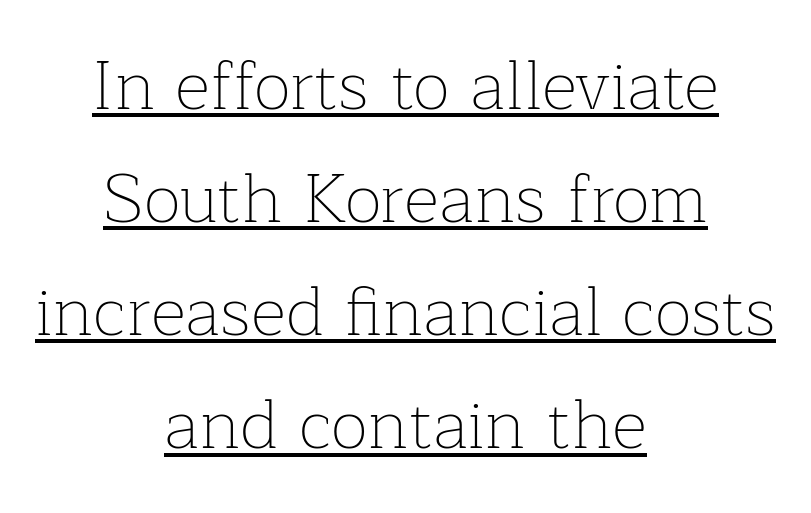
This is the regular roman posture of the typeface. The passage is arranged like a title page — every line centered. Emphasis is given by a line drawn under the lettering. A quiet, ordinary-to-light weight characterises the typeface. Tracking here is standard; glyphs follow each other at the usual distance.
